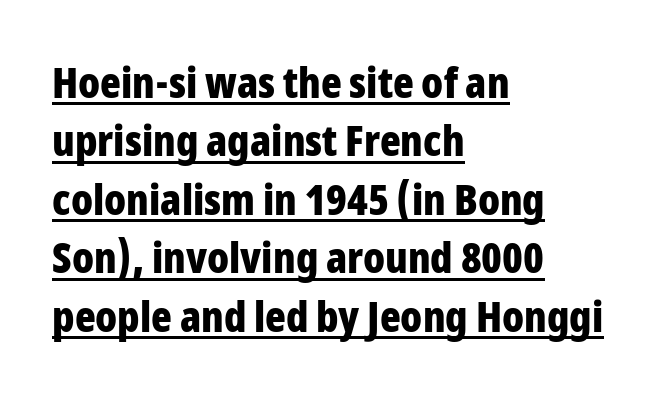
Does extra space separate the letters? No, they use regular spacing. Chunky letters — that's bold for sure. Left-aligned paragraph, ragged on the right. Looks like regular typesetting: each glyph gets only the width it needs.
